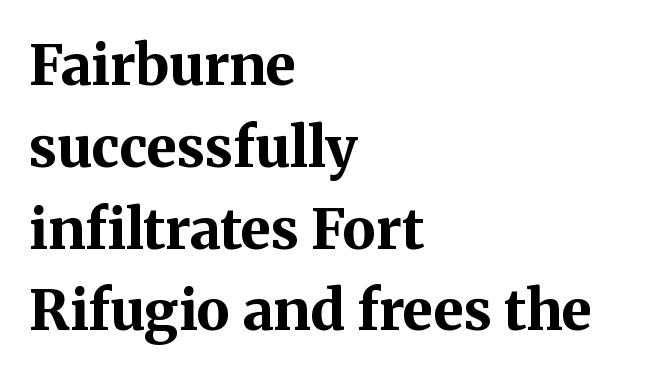
{"serif": "yes", "italic": "no", "bold": "yes", "weight": "bold", "width": "normal", "stroke_contrast": "medium", "x_height": "medium", "monospaced": "no", "underline": "no", "align": "left", "line_spacing": "normal", "line_spacing_ratio": 1.46, "letter_spacing": "normal", "letter_spacing_em": 0.0, "glyph_px": 56}
